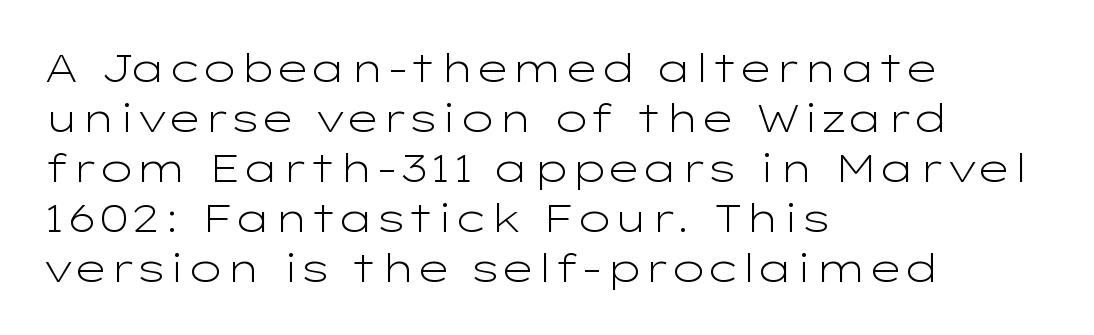
{"serif": "no", "italic": "no", "bold": "no", "weight": "light", "width": "wide", "stroke_contrast": "low", "x_height": "medium", "monospaced": "no", "underline": "no", "align": "left", "line_spacing": "normal", "line_spacing_ratio": 1.28, "letter_spacing": "normal", "letter_spacing_em": 0.0, "glyph_px": 39}
